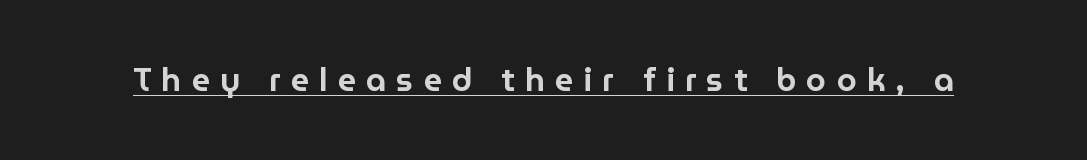
Short note: letters widely spaced. Letterform terminals end flat and unadorned throughout the passage. A rule runs beneath these lines of type. This is the regular roman posture of the typeface.
